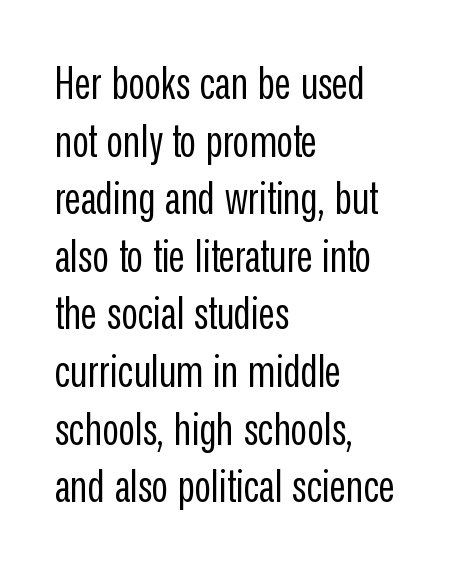
The image shows 45 px regular-weight, condensed sans-serif type, upright; set left-aligned, normal line spacing (1.28x), normal letter spacing, not underlined; low stroke contrast and a medium x-height.
